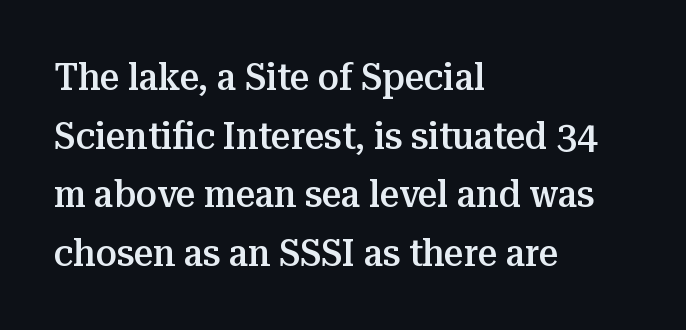
{"serif": "yes", "italic": "no", "bold": "semi", "weight": "semibold", "width": "normal", "stroke_contrast": "medium", "x_height": "medium", "monospaced": "no", "underline": "no", "align": "left", "line_spacing": "normal", "line_spacing_ratio": 1.54, "letter_spacing": "normal", "letter_spacing_em": 0.0, "glyph_px": 38}
